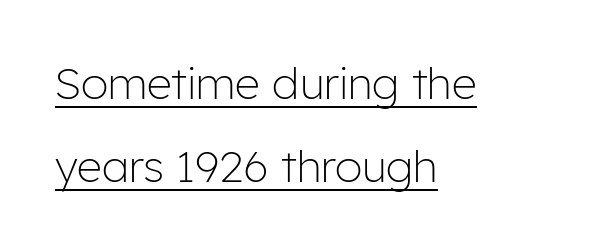
Q: Is the text bold? A: No.
Q: Is the text italic (slanted)? A: No, it is upright.
Q: Is the typeface a serif or a sans-serif typeface? A: Sans-serif.
Q: Is the text underlined? A: Yes.
Q: How is the paragraph aligned? A: Left-aligned.
Q: Is the spacing between letters normal or unusually wide? A: Normal.
Q: Width (condensed, normal, or wide)? A: Normal.
Q: Stroke contrast? A: Low.
Q: x-height? A: Medium.
Q: Monospaced? A: No.
